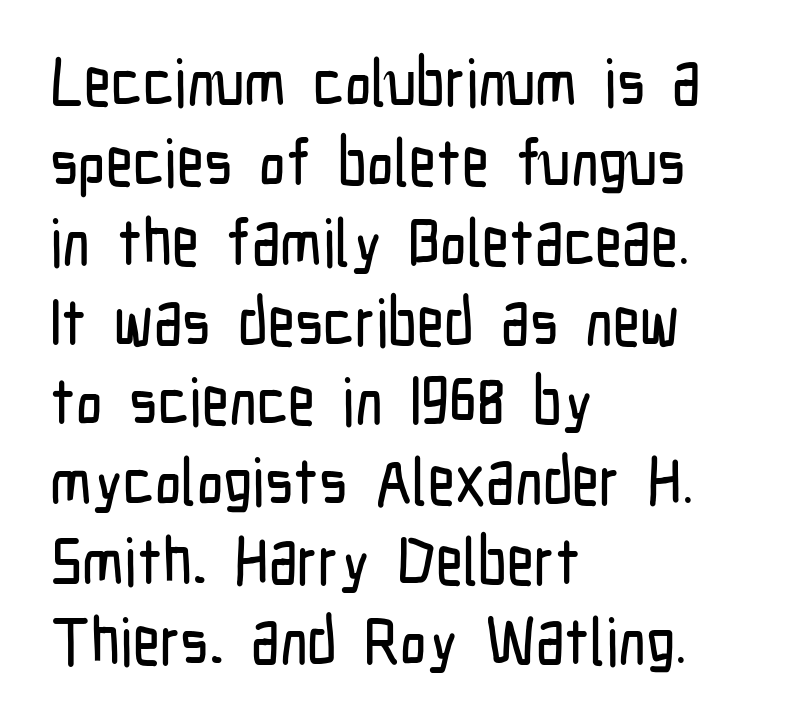
Rendered with straight, roman letterforms. Is this a sans? Yes — the strokes have no serifs. The string is rendered with underlining switched off. Nothing unusual about the tracking: characters are spaced as the font intends. One-word summary of the alignment: left.
